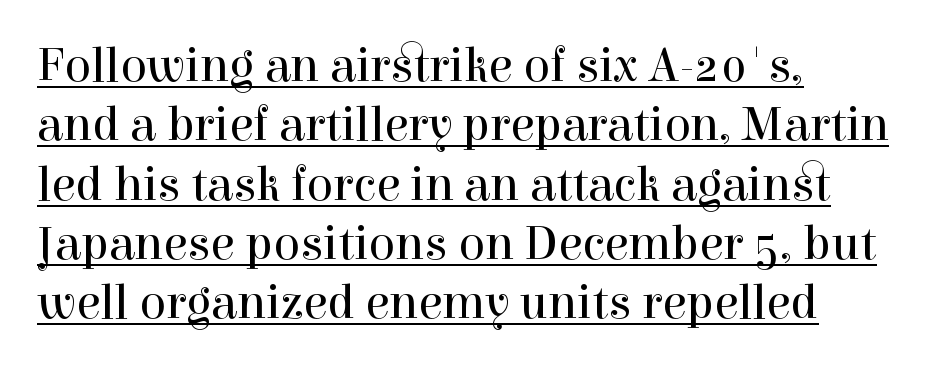
{"serif": "yes", "italic": "no", "bold": "no", "weight": "regular", "width": "normal", "x_height": "medium", "monospaced": "no", "underline": "yes", "align": "left", "line_spacing_ratio": 1.21, "letter_spacing": "normal", "letter_spacing_em": 0.0, "glyph_px": 49}
